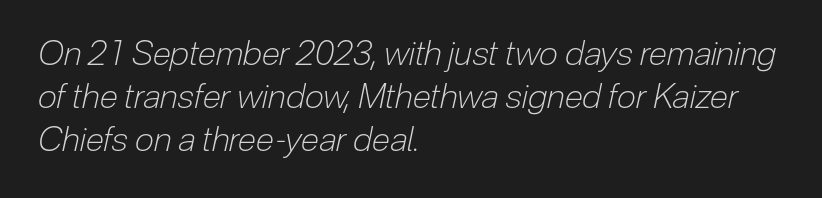
{"italic": "yes", "lean": "right", "slant_degrees": 12, "bold": "no", "weight": "light", "width": "condensed", "stroke_contrast": "low", "x_height": "medium", "monospaced": "no", "underline": "no", "align": "left", "line_spacing": "normal", "line_spacing_ratio": 1.27, "letter_spacing": "normal", "letter_spacing_em": 0.0, "glyph_px": 34}
